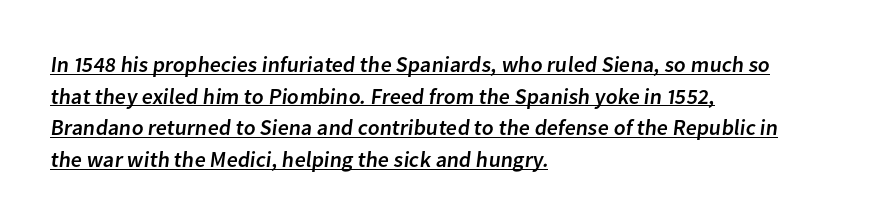
The image shows 22 px text type; set left-aligned, normal line spacing (1.44x), normal letter spacing, underlined.
